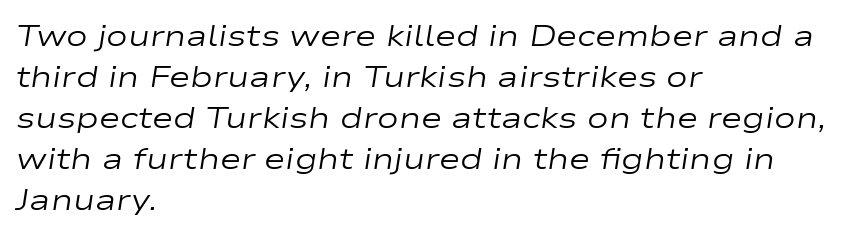
The image shows 29 px regular-weight, wide type, italic (leaning right); set left-aligned, normal line spacing (1.41x), normal letter spacing, not underlined; low stroke contrast and a medium x-height.
